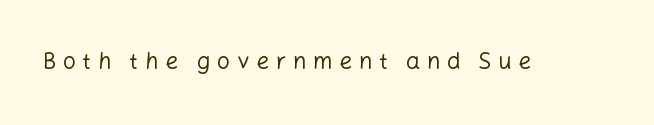
The image shows 23 px text type, upright; set unusually wide letter spacing (+0.28 em), not underlined.
